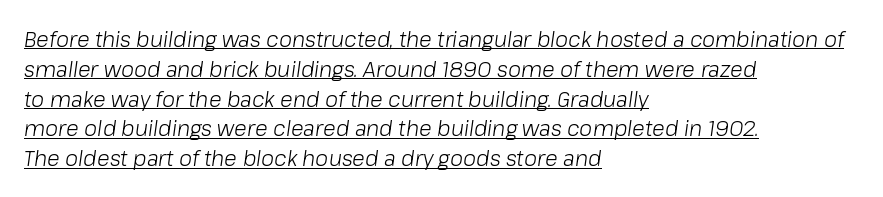
The image shows 21 px text type, italic (leaning right); set left-aligned, normal line spacing (1.42x), normal letter spacing, underlined.
